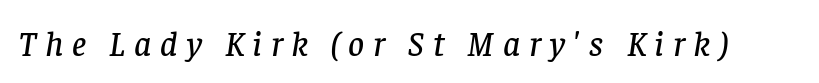
Q: Is the text italic (slanted)? A: Yes, it leans right by about 8 degrees.
Q: Is the typeface a serif or a sans-serif typeface? A: Serif.
Q: Is the text underlined? A: No.
Q: Is the spacing between letters normal or unusually wide? A: Unusually wide.
Q: Width (condensed, normal, or wide)? A: Normal.
Q: Stroke contrast? A: Low.
Q: x-height? A: Large.
Q: Monospaced? A: No.
